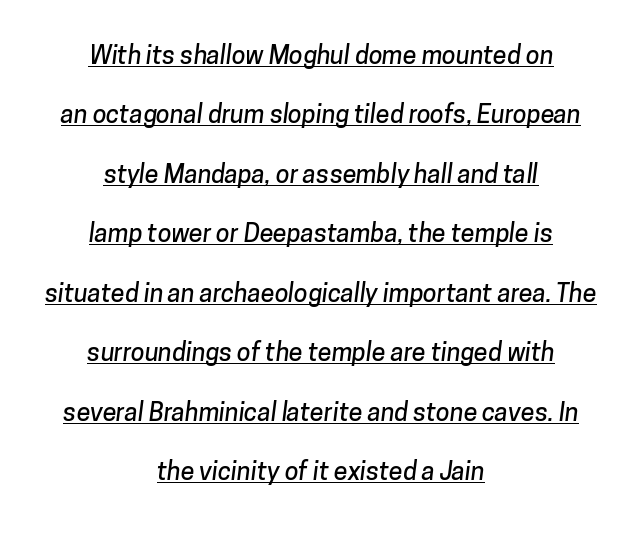
{"underline": "yes", "align": "center", "line_spacing": "loose", "line_spacing_ratio": 2.38, "letter_spacing": "normal", "letter_spacing_em": 0.0, "glyph_px": 25}
